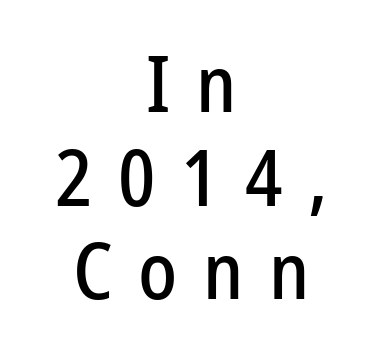
{"serif": "no", "italic": "no", "width": "condensed", "stroke_contrast": "low", "x_height": "medium", "monospaced": "no", "underline": "no", "align": "center", "line_spacing_ratio": 1.2, "letter_spacing": "wide", "letter_spacing_em": 0.33, "glyph_px": 78}
